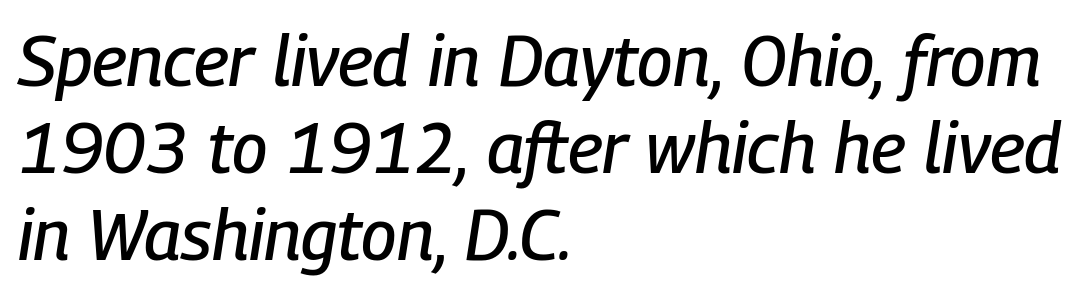
The image shows 70 px condensed type, italic (leaning right); set left-aligned, line spacing 1.24x, normal letter spacing, not underlined; low stroke contrast and a medium x-height.
